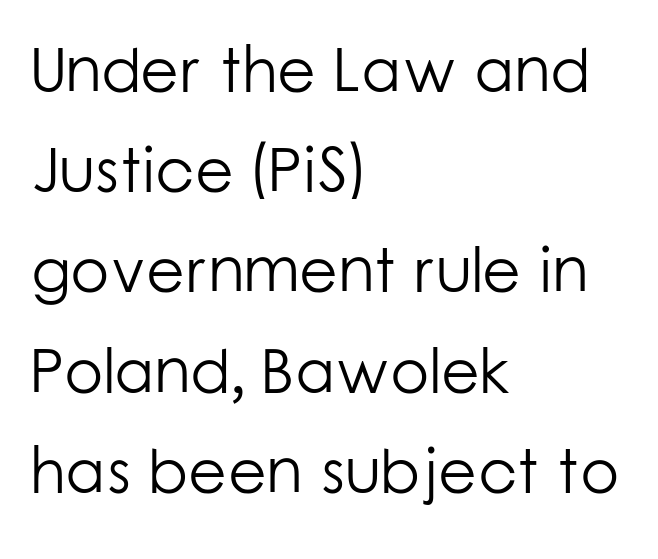
Short and long lines alike share a common starting point at left. Compared with a typical body face, this is equally light or lighter still. The text was rendered using a sans face with plain stroke endings. Vertically, the passage feels balanced, rows spaced as you'd expect. Each letter keeps its own natural width here, so spacing adapts to shape.
